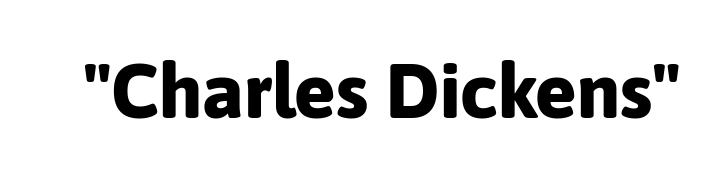
{"serif": "no", "italic": "no", "bold": "yes", "weight": "bold", "width": "normal", "stroke_contrast": "low", "x_height": "medium", "monospaced": "no", "underline": "no", "letter_spacing": "normal", "letter_spacing_em": 0.0, "glyph_px": 77}
